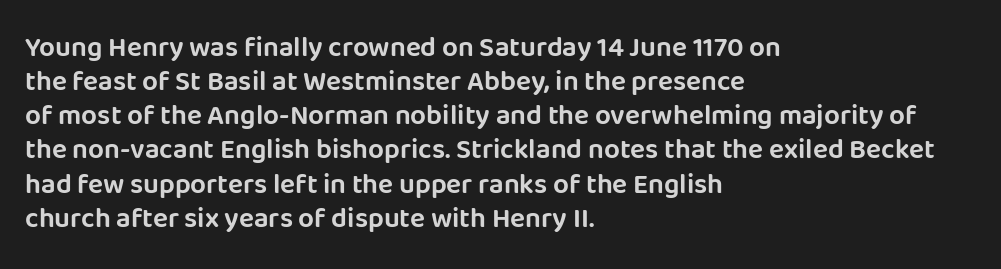
The image shows 28 px sans-serif type, upright; set left-aligned, line spacing 1.22x, normal letter spacing, not underlined; low stroke contrast and a large x-height.
